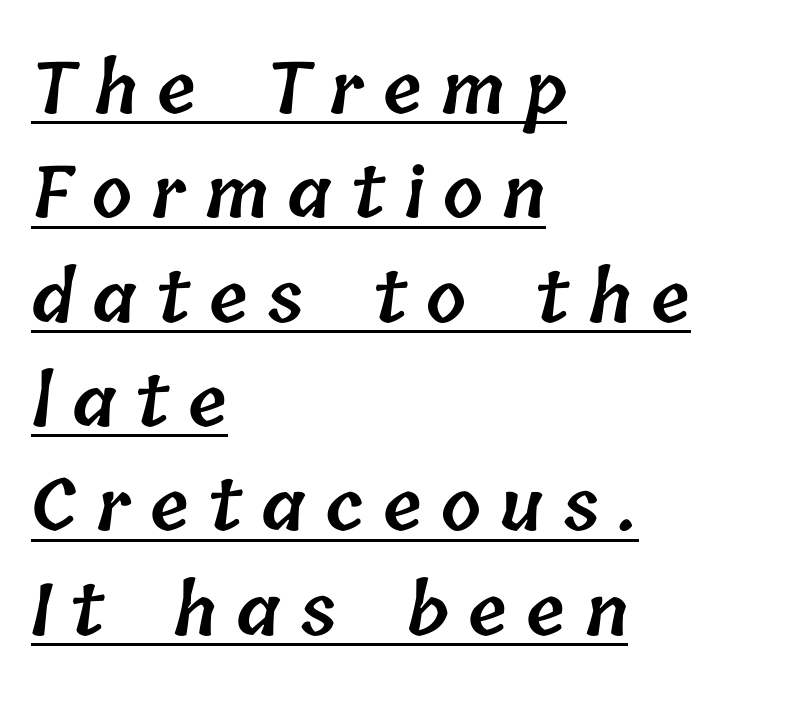
{"bold": "semi", "weight": "semibold", "width": "normal", "stroke_contrast": "low", "x_height": "medium", "monospaced": "no", "underline": "yes", "align": "left", "line_spacing": "normal", "line_spacing_ratio": 1.47, "letter_spacing": "wide", "letter_spacing_em": 0.27, "glyph_px": 71}
